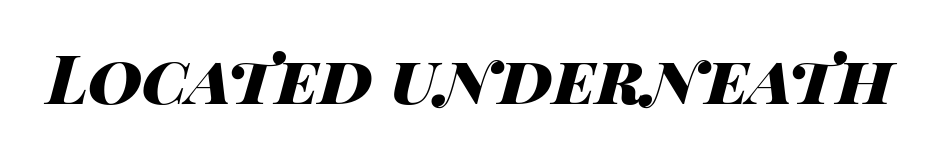
Type without underlining. Caption: standard tracking, unaltered. The passage shown leans; its letterforms are oblique. Each glyph is drawn with heavy, bold strokes. A typesetter would call this proportional, since set widths differ per character.
